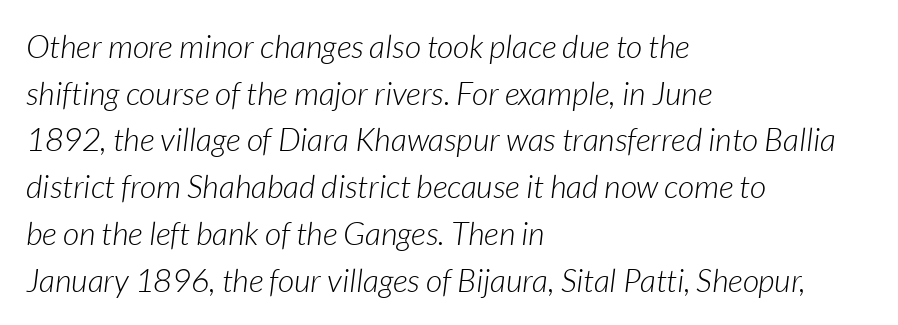
The image shows 32 px light type, italic (leaning right); set left-aligned, normal line spacing (1.46x), normal letter spacing, not underlined; low stroke contrast and a medium x-height.
